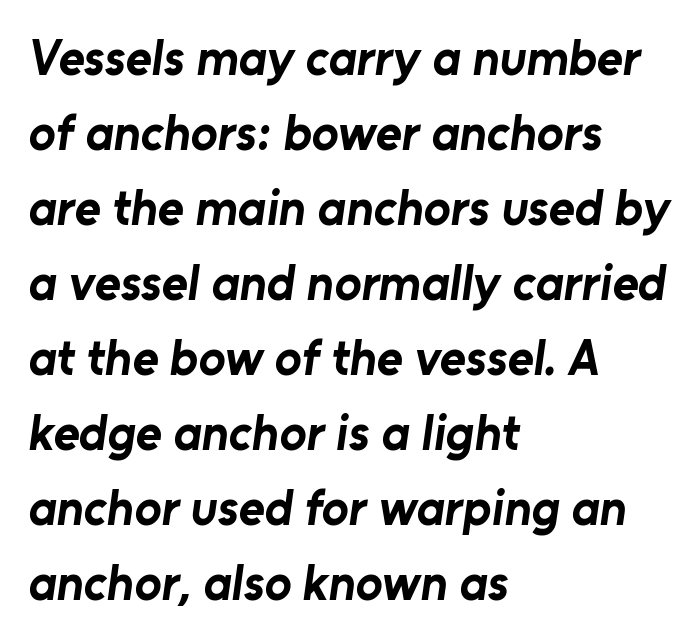
One glance says typical: line gaps are just what's usual. The strip under each line holds only bare page. The type family on display is of the sans-serif kind. Compared with typical body copy, the letter spacing here is the same.
